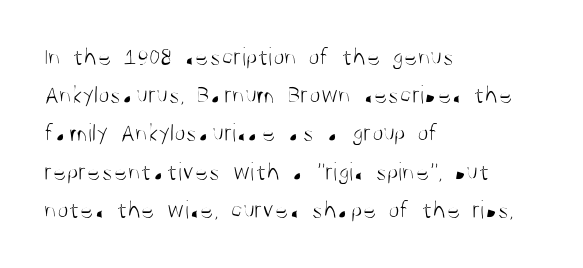
The vertical gap from one line to the next is medium. Quick note: underline off. The characters are drawn with everyday or finer stroke widths. A typesetter would mark this as roman, not italic. Caption: multi-line text, flush left, ragged right.
